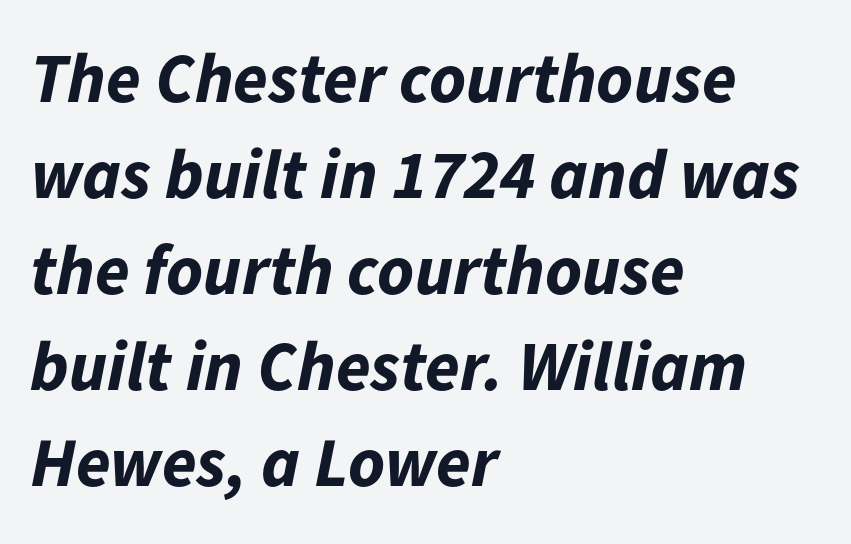
{"italic": "yes", "lean": "right", "slant_degrees": 11, "bold": "yes", "weight": "bold", "width": "normal", "stroke_contrast": "low", "x_height": "medium", "monospaced": "no", "underline": "no", "align": "left", "line_spacing": "normal", "line_spacing_ratio": 1.37, "letter_spacing": "normal", "letter_spacing_em": 0.0, "glyph_px": 70}
